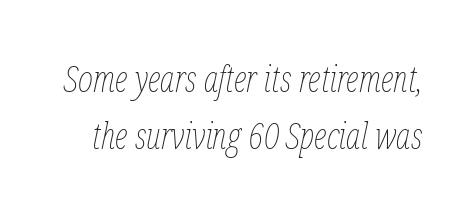
The image shows 36 px thin, condensed type, italic (leaning right); set normal line spacing (1.58x), normal letter spacing, not underlined; low stroke contrast and a medium x-height.
